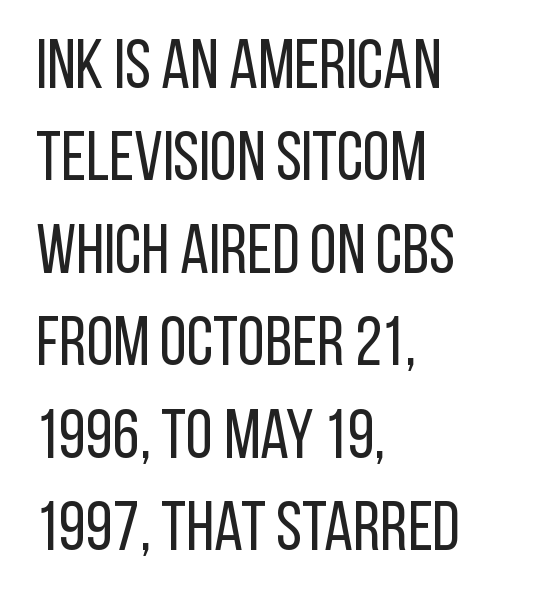
The lines in this sample share a left origin and differ only in where they stop. Varying glyph widths throughout — classic text-font behaviour. Type style note: lacks serifs. The foot of each line stays bare and open. Bold? No — there's no thickening of the strokes.
